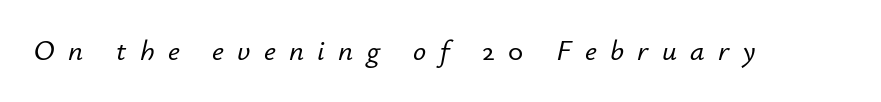
The image shows 29 px text type, italic (leaning right); set unusually wide letter spacing (+0.46 em), not underlined; low stroke contrast and a small x-height.
